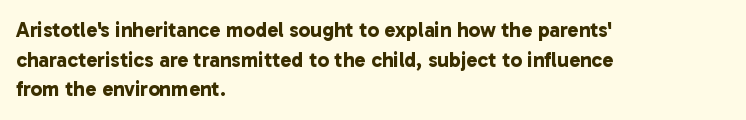
The image shows 21 px bold type; set left-aligned, normal line spacing (1.41x), normal letter spacing, not underlined.
